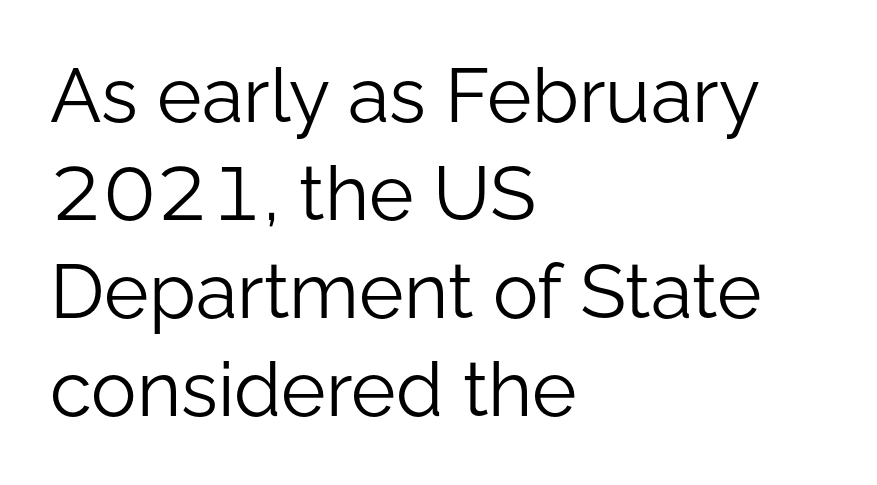
The image shows 76 px light sans-serif type, upright; set left-aligned, normal line spacing (1.29x), normal letter spacing, not underlined; low stroke contrast and a medium x-height.
